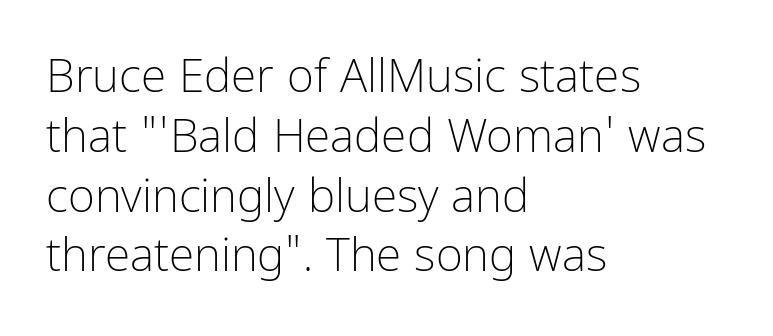
{"serif": "no", "italic": "no", "bold": "no", "weight": "light", "width": "condensed", "stroke_contrast": "low", "x_height": "medium", "monospaced": "no", "underline": "no", "align": "left", "line_spacing": "normal", "line_spacing_ratio": 1.3, "letter_spacing": "normal", "letter_spacing_em": 0.0, "glyph_px": 46}
